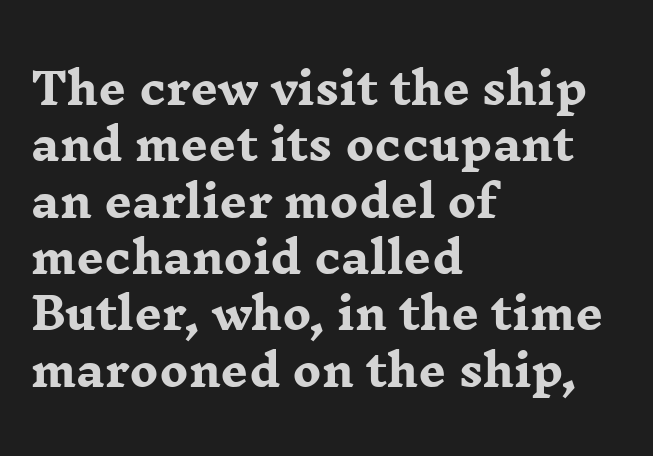
The image shows 43 px heavy, wide serif type, upright; set left-aligned, normal line spacing (1.31x), normal letter spacing, not underlined; low stroke contrast and a medium x-height.
